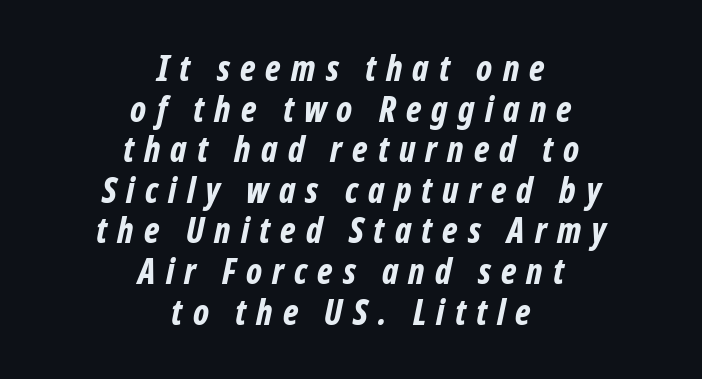
The image shows 35 px bold, condensed type, italic (leaning right); set centered, line spacing 1.16x, unusually wide letter spacing (+0.29 em), not underlined; low stroke contrast and a medium x-height.
